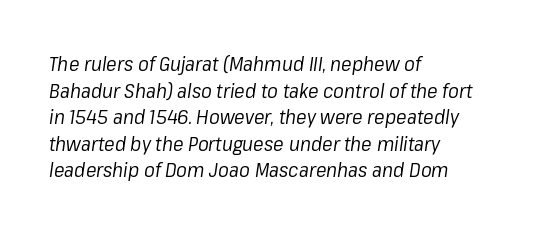
The paragraph has a hard left edge and a soft right edge. The rendering uses a moderate line-height, typical for paragraphs. The font's italic variant was chosen for this text. Standard letterfit; no display-style spreading of the glyphs. Weight: regular or lighter.
